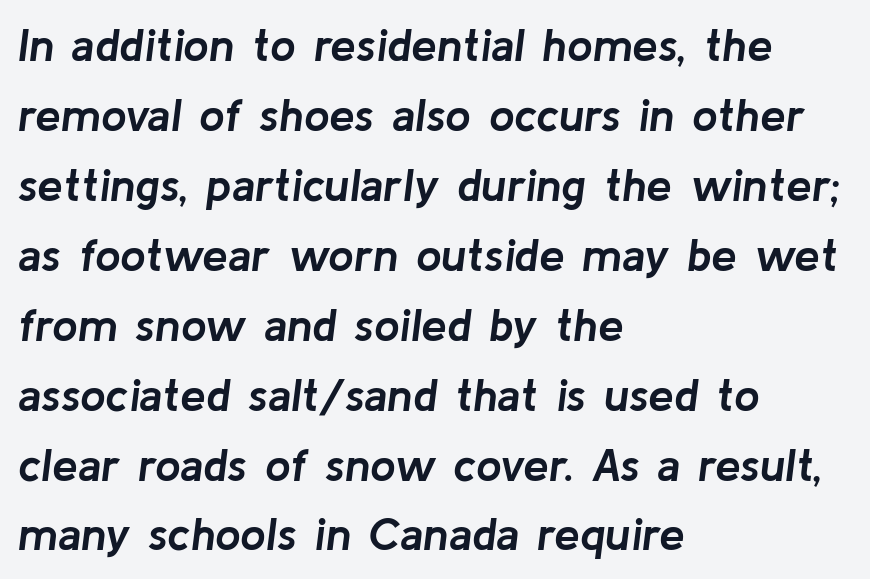
The image shows 46 px semibold type, italic (leaning right); set left-aligned, normal line spacing (1.52x), normal letter spacing, not underlined; low stroke contrast and a medium x-height.
